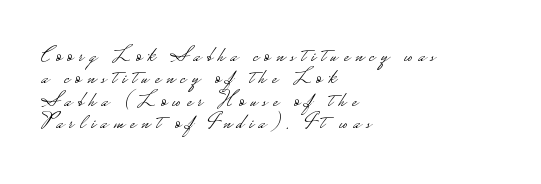
The image shows 22 px text type; set left-aligned, tight line spacing (1.02x), unusually wide letter spacing (+0.27 em), not underlined.
